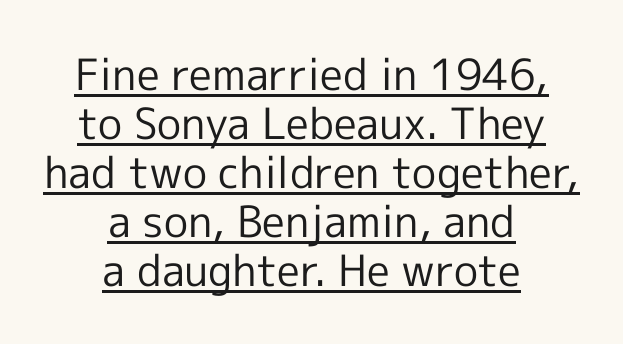
The image shows 43 px regular-weight sans-serif type, upright; set centered, tight line spacing (1.14x), normal letter spacing, underlined; a medium x-height.
